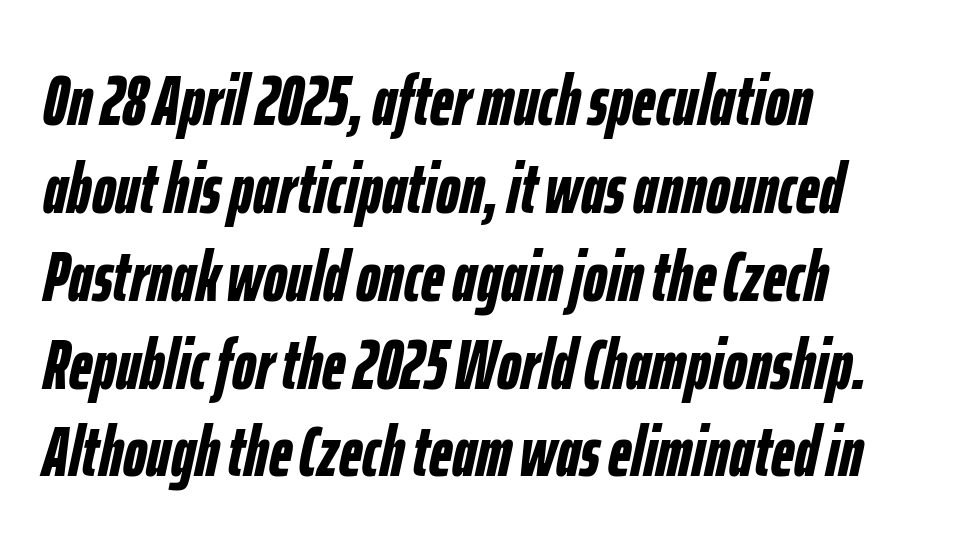
Underlining? Definitely not there. Is the letter spacing exaggerated? No — it looks like the ordinary default. The letters advance in unequal steps, a hallmark of proportional type. As a designer I'd log this as weight 700, bold.
